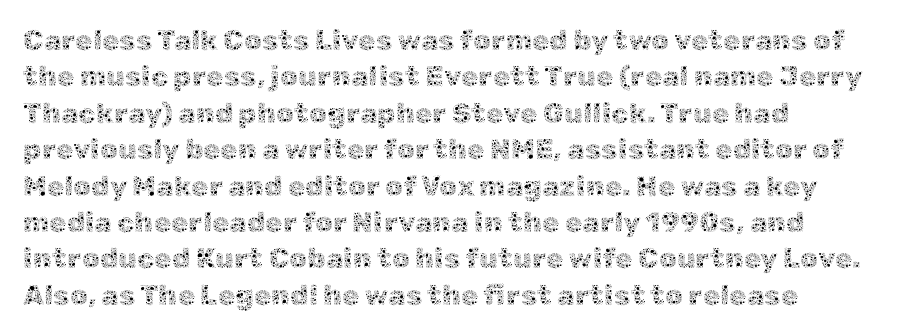
Q: Is the text bold? A: No.
Q: Is the text italic (slanted)? A: No, it is upright.
Q: Is the text underlined? A: No.
Q: How is the paragraph aligned? A: Left-aligned.
Q: Is the spacing between letters normal or unusually wide? A: Normal.
Q: Is the spacing between lines tight, normal or loose? A: Normal.
Q: Width (condensed, normal, or wide)? A: Normal.
Q: x-height? A: Medium.
Q: Monospaced? A: No.
